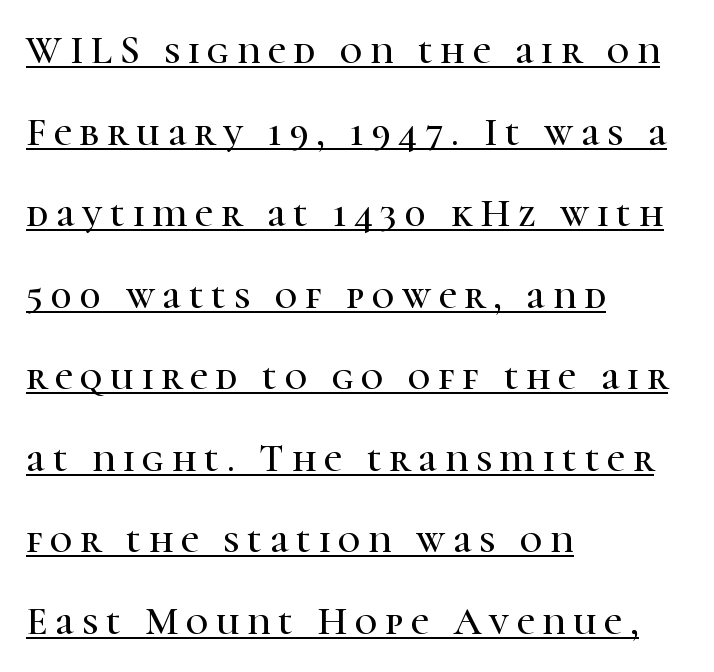
It's the straight-up-and-down kind of type. Typeset ragged right — the left edge is the straight one. Regarding leading, the lines here are spaced well apart. You could not count columns in this text — the font is proportionally spaced. The letters are spread apart with noticeably loose tracking.
